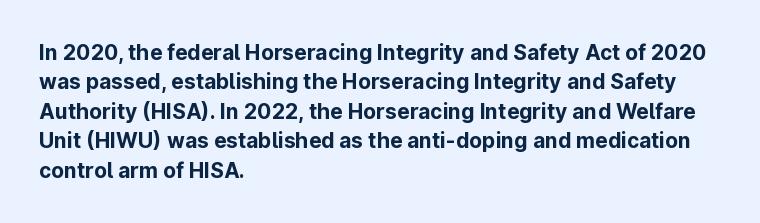
The image shows 21 px bold type, upright; set left-aligned, normal line spacing (1.4x), normal letter spacing, not underlined.
